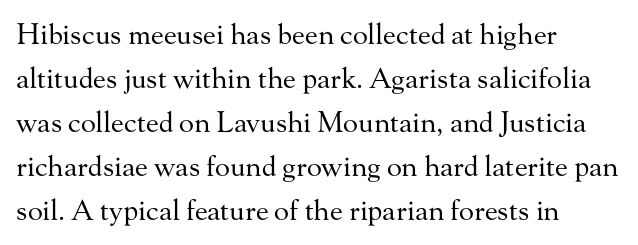
Just letters on the line, the space beneath them empty. Is the letter spacing exaggerated? No — it looks like the ordinary default. The font is comparable to plain body text, perhaps lighter. The compositor pushed each line to the left boundary.
